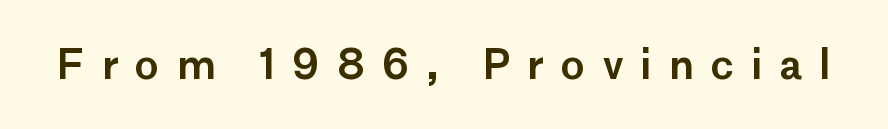
Q: Is the text italic (slanted)? A: No, it is upright.
Q: Is the typeface a serif or a sans-serif typeface? A: Sans-serif.
Q: Is the text underlined? A: No.
Q: Is the spacing between letters normal or unusually wide? A: Unusually wide.
Q: Width (condensed, normal, or wide)? A: Normal.
Q: Stroke contrast? A: Low.
Q: x-height? A: Medium.
Q: Monospaced? A: No.
